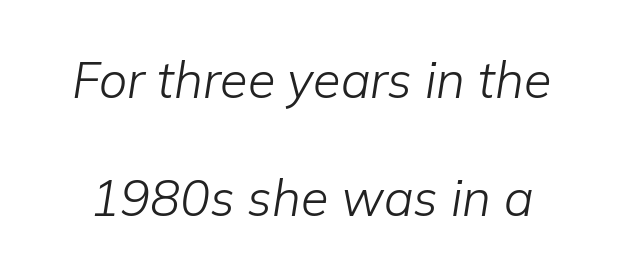
The image shows 50 px light type, italic (leaning right); set loose line spacing (2.36x), normal letter spacing, not underlined; low stroke contrast and a medium x-height.
